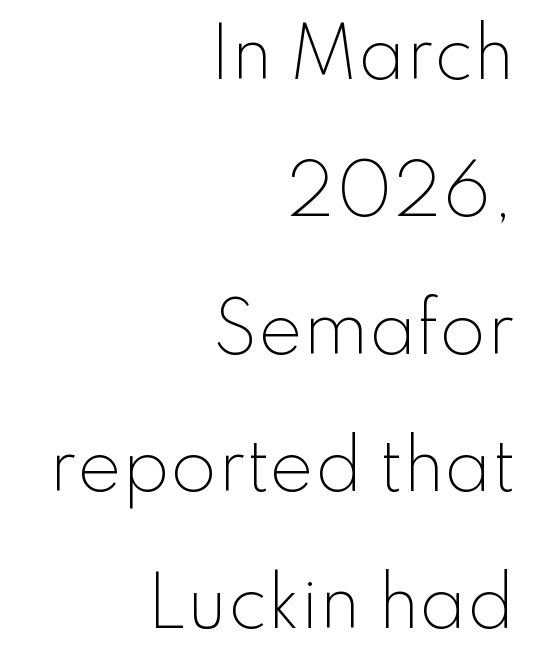
The image shows 67 px light sans-serif type, upright; set right-aligned, loose line spacing (2.05x), normal letter spacing, not underlined; low stroke contrast and a small x-height.
